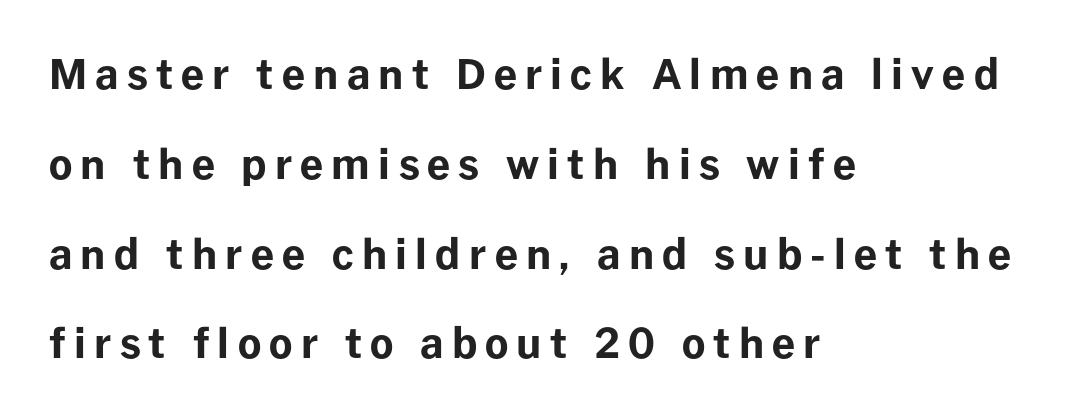
The compositor pushed each line to the left boundary. The text was rendered using a sans face with plain stroke endings. You could only call the tracking loose — the letters float apart. Style check: upright. The designer dialed line spacing up above the default.
